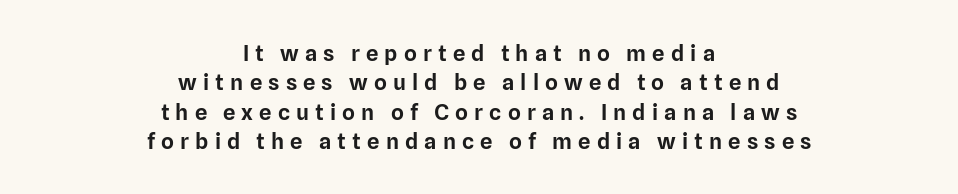
The image shows 22 px text type, upright; set centered, normal line spacing (1.33x), unusually wide letter spacing (+0.28 em), not underlined.
